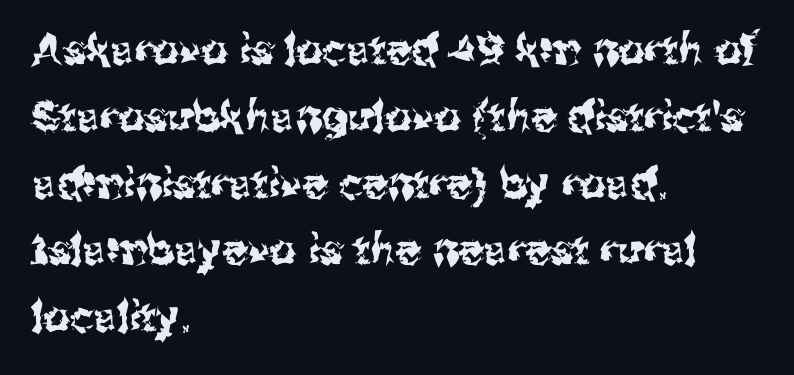
The image shows 42 px sans-serif type, upright; set left-aligned, normal line spacing (1.59x), normal letter spacing, not underlined; medium stroke contrast and a medium x-height.
